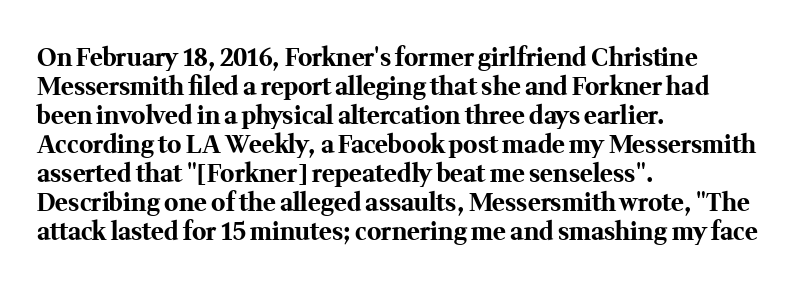
The image shows 24 px bold type, upright; set left-aligned, line spacing 1.21x, normal letter spacing, not underlined.
